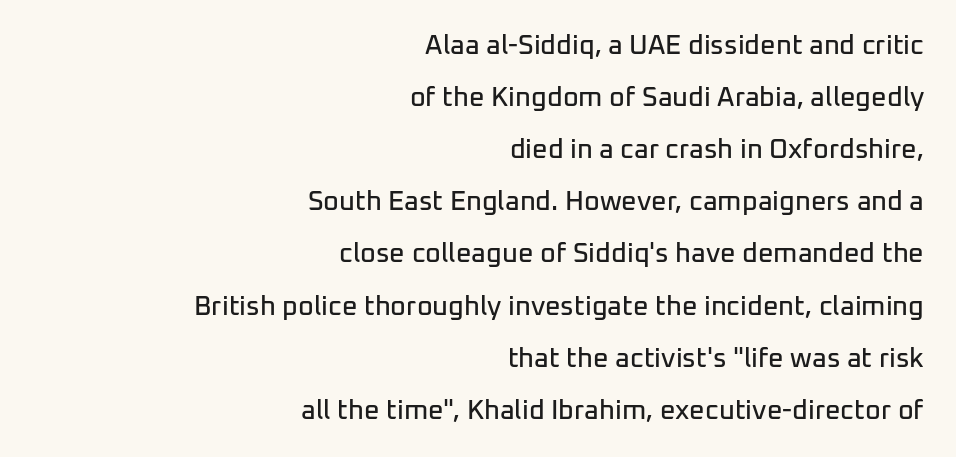
Q: Is the text italic (slanted)? A: No, it is upright.
Q: Is the text underlined? A: No.
Q: How is the paragraph aligned? A: Right-aligned.
Q: Is the spacing between letters normal or unusually wide? A: Normal.
Q: Is the spacing between lines tight, normal or loose? A: Loose.
